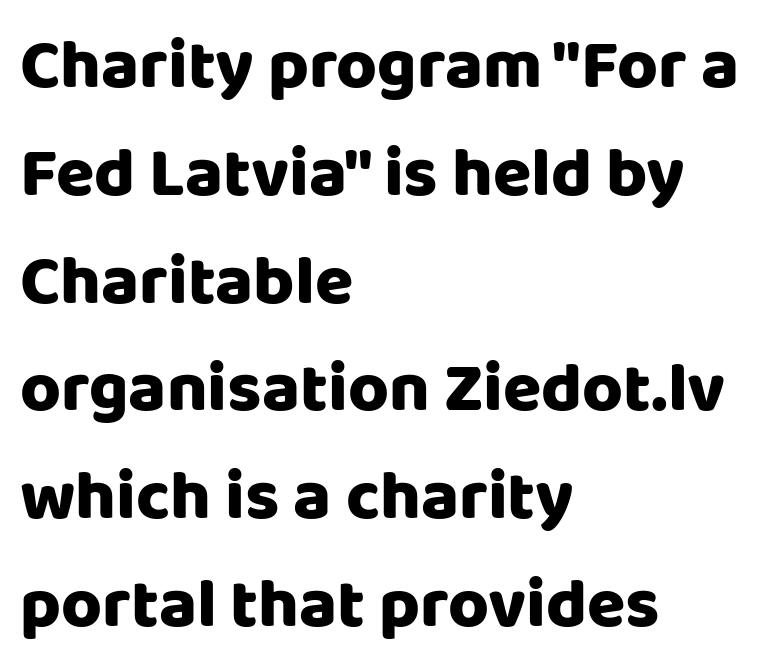
The lines sit at an ordinary, default distance from one another. The space directly below the letters is spotless. Compared with a centered layout, this one pins lines to the left instead. Designer's note — italics off, roman on. Compared with typical body copy, the letter spacing here is the same. Varying glyph widths throughout — classic text-font behaviour.
